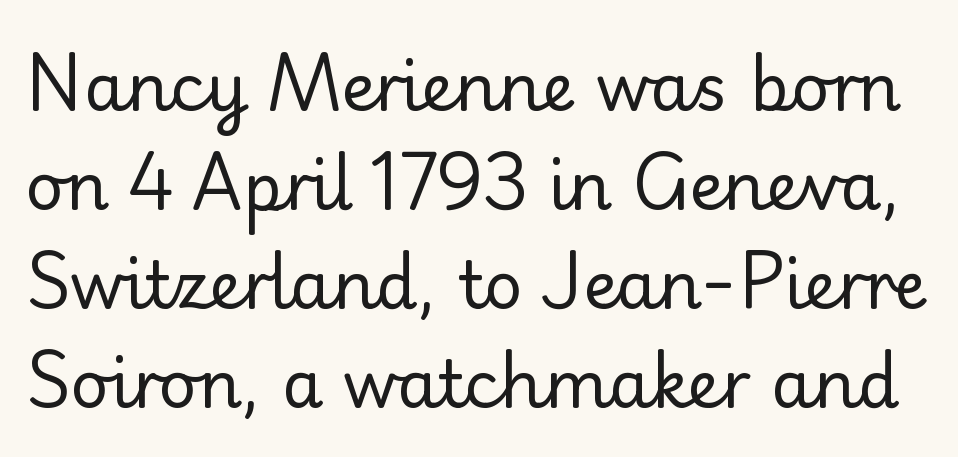
The image shows 66 px regular-weight sans-serif type, upright; set normal line spacing (1.5x), normal letter spacing, not underlined; low stroke contrast and a small x-height.
